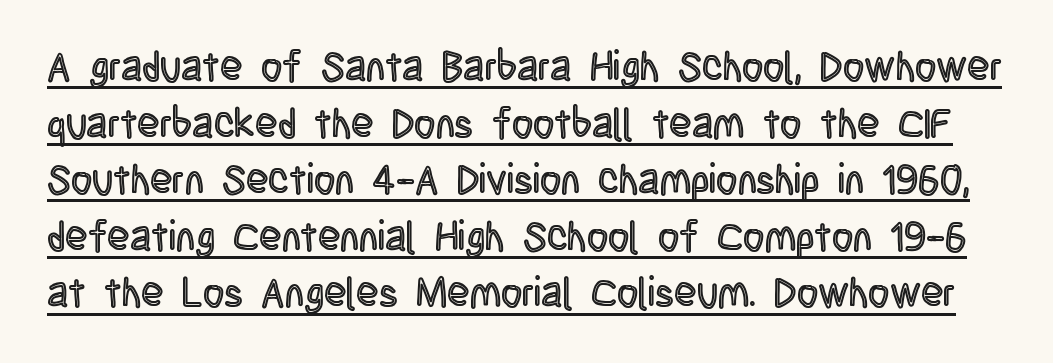
The image shows 41 px condensed type, upright; set normal line spacing (1.38x), normal letter spacing, underlined; a large x-height.
